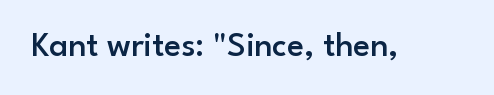
{"serif": "no", "italic": "no", "bold": "semi", "weight": "semibold", "width": "normal", "stroke_contrast": "low", "x_height": "small", "monospaced": "no", "underline": "no", "letter_spacing": "normal", "letter_spacing_em": 0.0, "glyph_px": 35}
